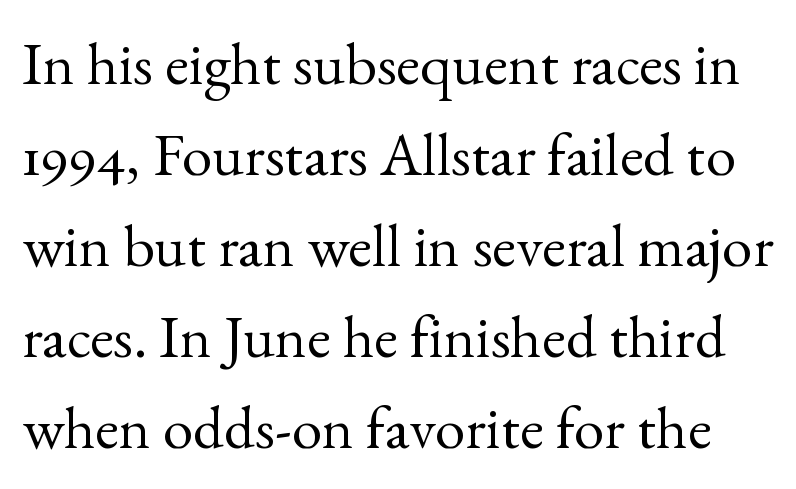
The image shows 61 px regular-weight serif type, upright; set normal line spacing (1.49x), normal letter spacing, not underlined; a small x-height.
